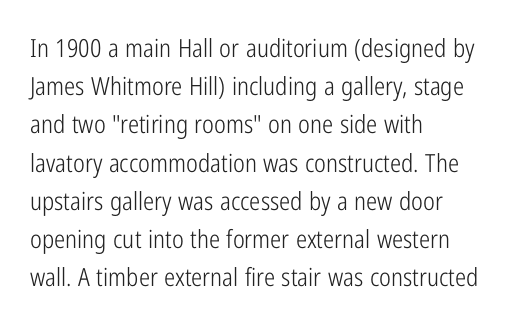
Q: Is the text bold? A: No.
Q: Is the text italic (slanted)? A: No, it is upright.
Q: Is the text underlined? A: No.
Q: How is the paragraph aligned? A: Left-aligned.
Q: Is the spacing between letters normal or unusually wide? A: Normal.
Q: Is the spacing between lines tight, normal or loose? A: Normal.
